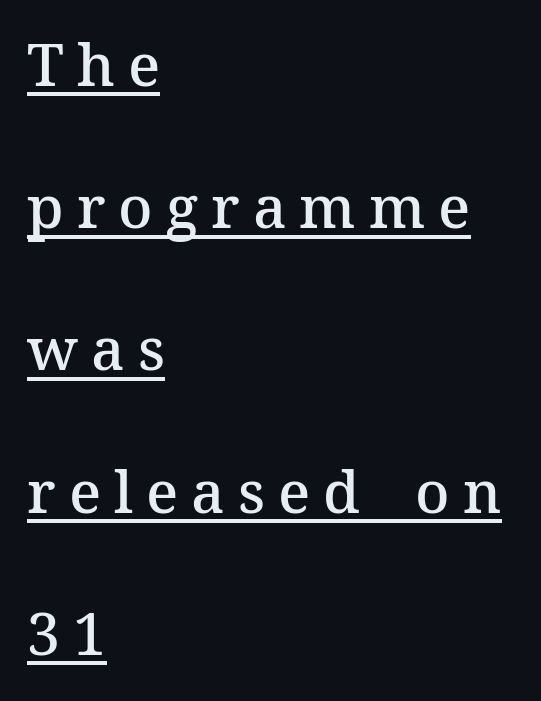
The image shows 59 px semibold serif type, upright; set left-aligned, loose line spacing (2.41x), unusually wide letter spacing (+0.22 em), underlined; medium stroke contrast and a medium x-height.
